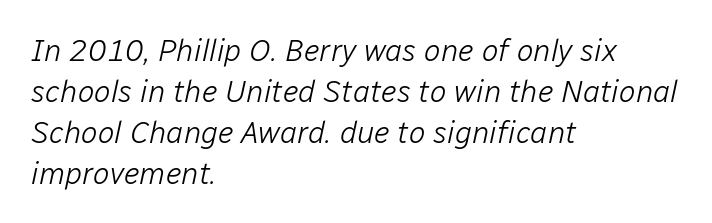
{"italic": "yes", "lean": "right", "slant_degrees": 12, "bold": "no", "weight": "light", "width": "normal", "stroke_contrast": "low", "x_height": "medium", "monospaced": "no", "underline": "no", "align": "left", "line_spacing": "normal", "line_spacing_ratio": 1.32, "letter_spacing": "normal", "letter_spacing_em": 0.0, "glyph_px": 31}
